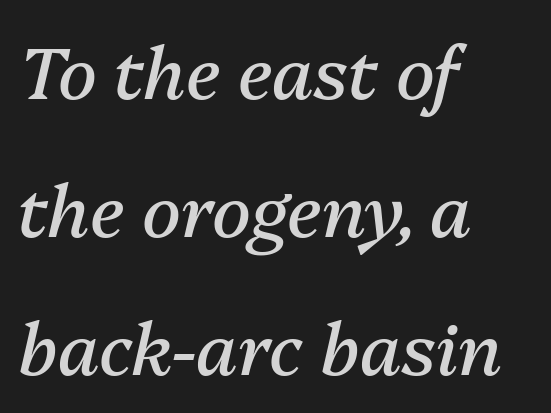
Q: Is the text bold? A: No.
Q: Is the text italic (slanted)? A: Yes, it leans right by about 13 degrees.
Q: Is the text underlined? A: No.
Q: How is the paragraph aligned? A: Left-aligned.
Q: Is the spacing between letters normal or unusually wide? A: Normal.
Q: Is the spacing between lines tight, normal or loose? A: Loose.
Q: Width (condensed, normal, or wide)? A: Normal.
Q: Stroke contrast? A: Medium.
Q: x-height? A: Medium.
Q: Monospaced? A: No.
